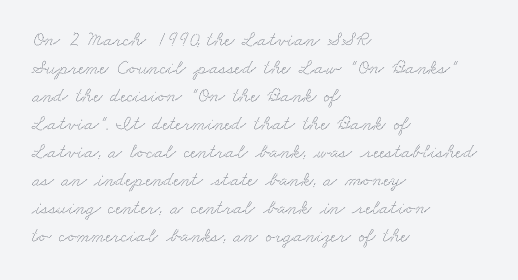
Bare-footed words on every line. Evenly set lines give the paragraph a standard silhouette. Glyph-to-glyph distance matches everyday printed text. Teacher's note: observe the even left margin — that is flush-left alignment.
